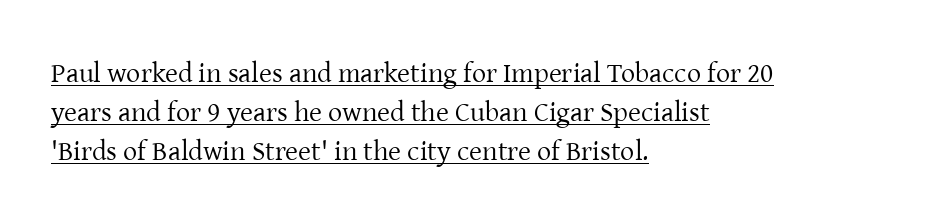
{"serif": "yes", "italic": "no", "bold": "no", "weight": "regular", "width": "normal", "stroke_contrast": "low", "x_height": "medium", "monospaced": "no", "underline": "yes", "align": "left", "line_spacing": "normal", "line_spacing_ratio": 1.4, "letter_spacing": "normal", "letter_spacing_em": 0.0, "glyph_px": 28}
